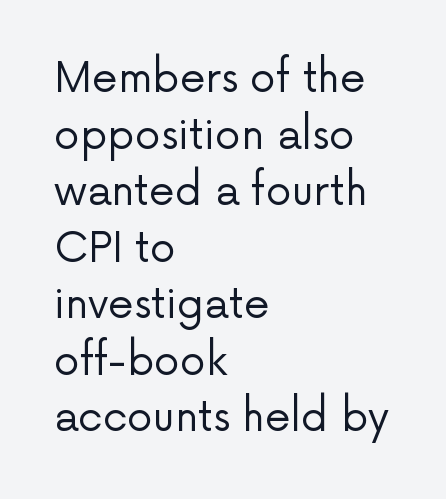
The image shows 41 px regular-weight sans-serif type, upright; set left-aligned, normal line spacing (1.38x), normal letter spacing, not underlined; low stroke contrast and a medium x-height.
